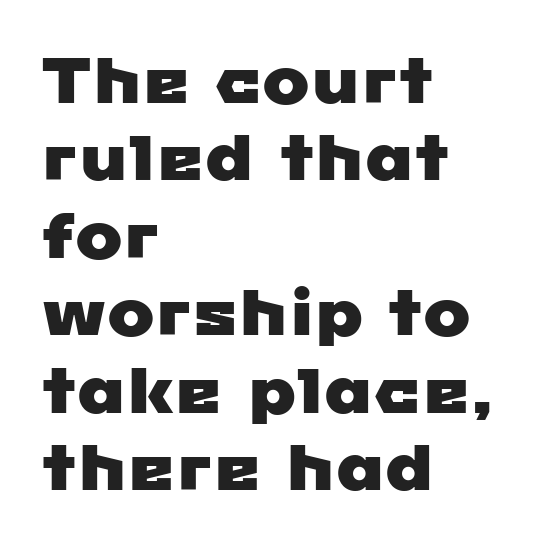
Each letter keeps its own natural width here, so spacing adapts to shape. Font category for this specimen: sans-serif. Honestly, there is no underline to notice here at all. Casual observation: everything's shoved over to the left. Honestly, the letter spacing is just normal — you wouldn't notice it.
